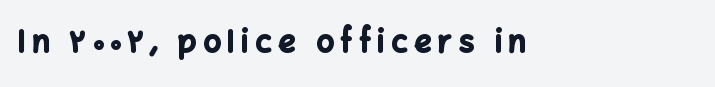
The image shows 30 px bold sans-serif type, upright; set left-aligned, unusually wide letter spacing (+0.23 em), not underlined; low stroke contrast and a medium x-height.
